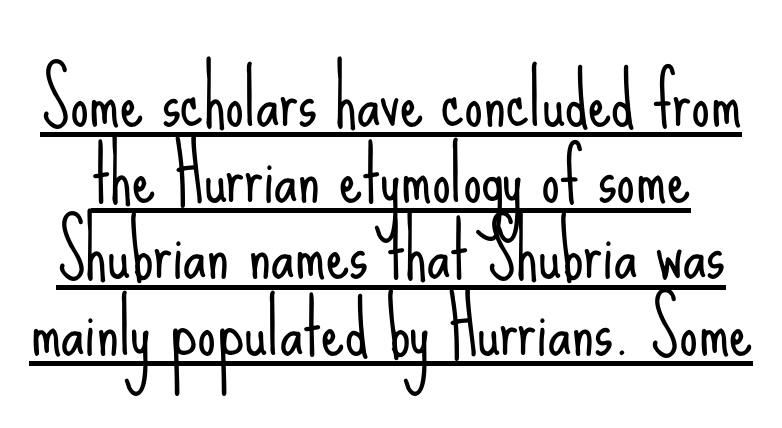
The image shows 74 px light, condensed sans-serif type, upright; set tight line spacing (1.03x), normal letter spacing, underlined; low stroke contrast and a small x-height.
